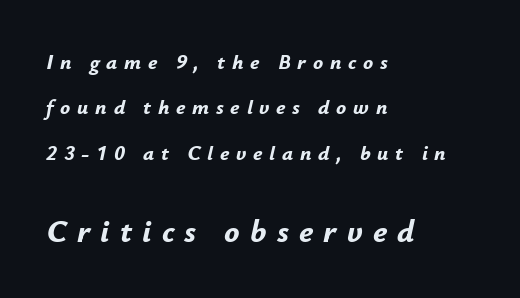
Q: Is the text bold? A: Yes.
Q: Is the text italic (slanted)? A: Yes, it leans right by about 12 degrees.
Q: Is the text underlined? A: No.
Q: How is the paragraph aligned? A: Left-aligned.
Q: Is the spacing between letters normal or unusually wide? A: Unusually wide.
Q: Is the spacing between lines tight, normal or loose? A: Loose.
Q: Which block of text is set in a larger size, the first (top) or the second (bottom)? A: The second (bottom) one.
Q: Width (condensed, normal, or wide)? A: Normal.
Q: Stroke contrast? A: Low.
Q: x-height? A: Small.
Q: Monospaced? A: No.
